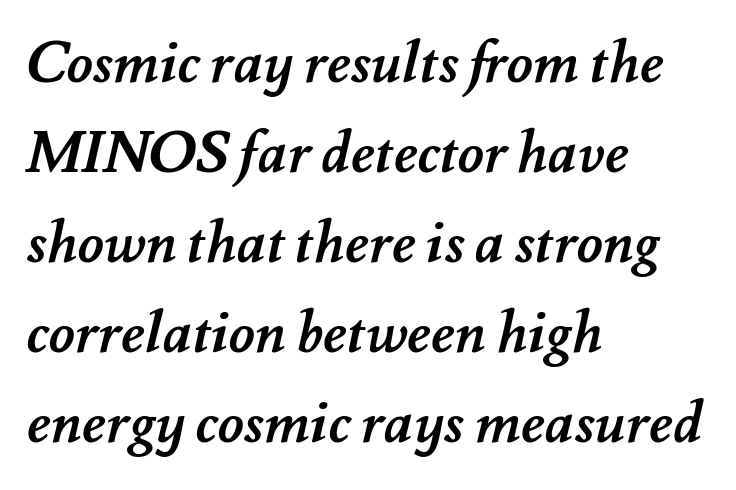
{"bold": "yes", "weight": "semibold", "width": "normal", "stroke_contrast": "medium", "x_height": "small", "monospaced": "no", "underline": "no", "align": "left", "line_spacing": "normal", "line_spacing_ratio": 1.58, "letter_spacing": "normal", "letter_spacing_em": 0.0, "glyph_px": 57}
